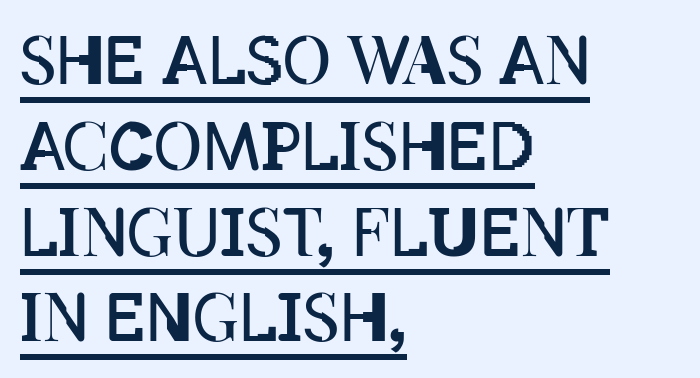
A normal amount of white space separates one row of letters from the next. The paragraph shown leans on its left margin. Character widths vary here, with narrow letters taking less room than wide ones. What decoration does the sample have? An underline. Characters remain perfectly vertical along every line. Inter-character spacing is left at the font's built-in metrics.
